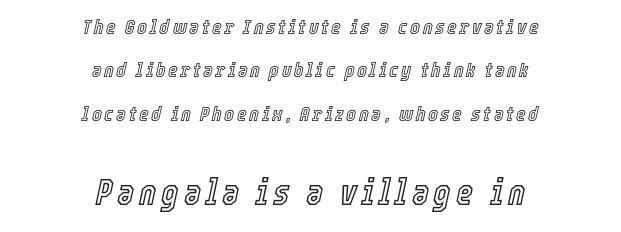
Centered paragraph, ragged on both sides. Any mark beneath the type? The region is blank. The whole block is typeset with a tilt. Here the designer chose a conventional face with non-uniform glyph widths.
